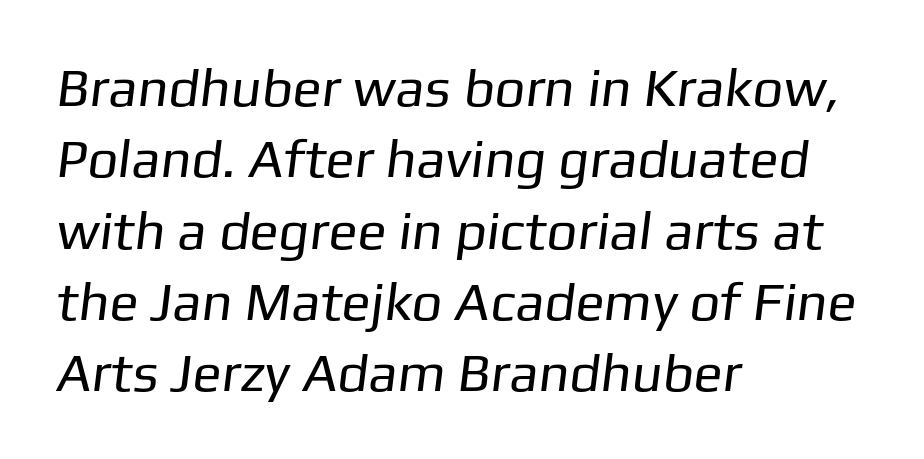
The image shows 54 px regular-weight sans-serif type; set left-aligned, normal line spacing (1.32x), normal letter spacing, not underlined; low stroke contrast and a medium x-height.
